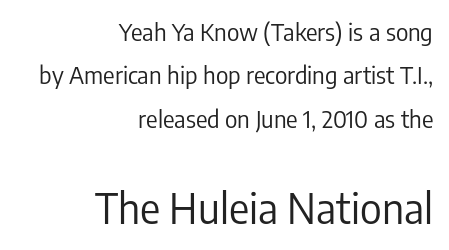
The image shows 42 px regular-weight, condensed sans-serif type, upright; set right-aligned, line spacing 1.81x, normal letter spacing, not underlined; the second (bottom) block is 1.75x larger; low stroke contrast and a medium x-height.
